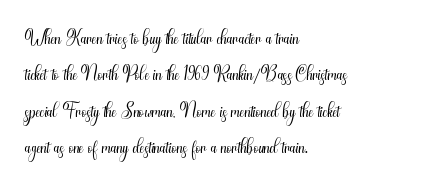
Rows of type keep a routine distance in the vertical direction. Weight: regular or lighter. You could not count columns in this text — the font is proportionally spaced. Is the block centered? No — it sits flush against the left margin. Inter-character spacing is left at the font's built-in metrics.
